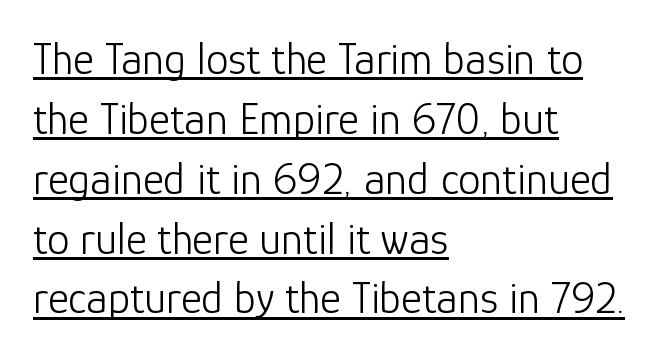
A typesetter would call this proportional, since set widths differ per character. Layout note: lines flush left. Stem width sits at or under what a default text font uses. Does extra space separate the letters? No, they use regular spacing. Ordinary non-slanted type is in use.
